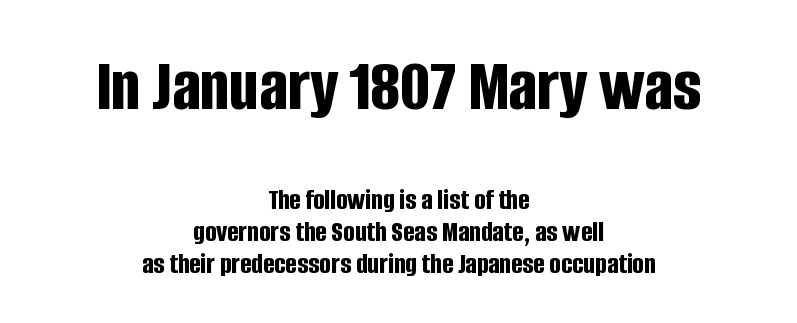
Typeset on center — no edge is straight. Spacing between characters is what you'd get straight out of the box. On the weight axis this lands at bold, roughly 700. The vertical gap from one line to the next is small. This sample has the flowing, uneven cadence of proportional lettering.
